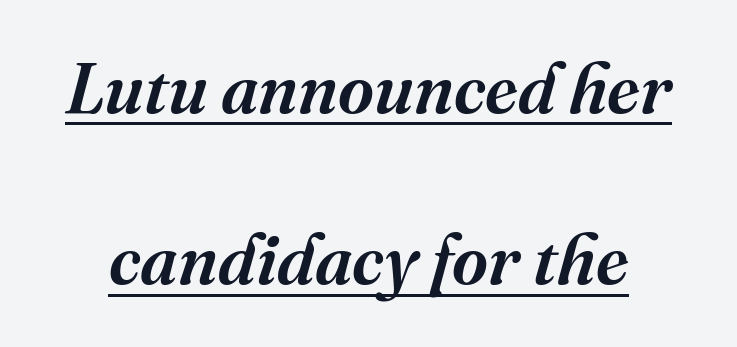
The image shows 70 px semibold serif type, italic (leaning right); set loose line spacing (2.45x), normal letter spacing, underlined; medium stroke contrast and a medium x-height.
